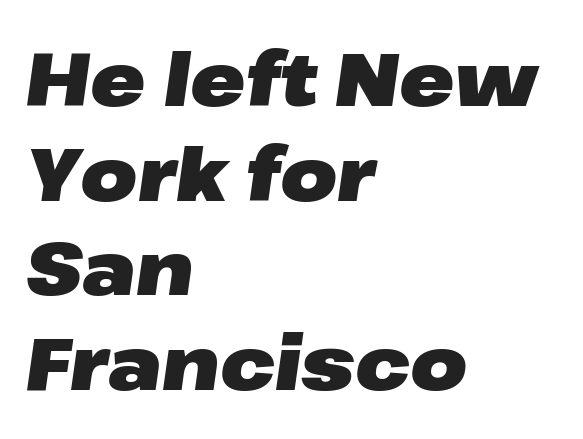
In terms of letterspacing, this is plain default setting. Horizontally, the lines are justified to the leading edge only. Only glyphs here, with clear space below each row. The line-height multiplier appears to be the usual default. An italicized treatment has been applied to the whole sample.
